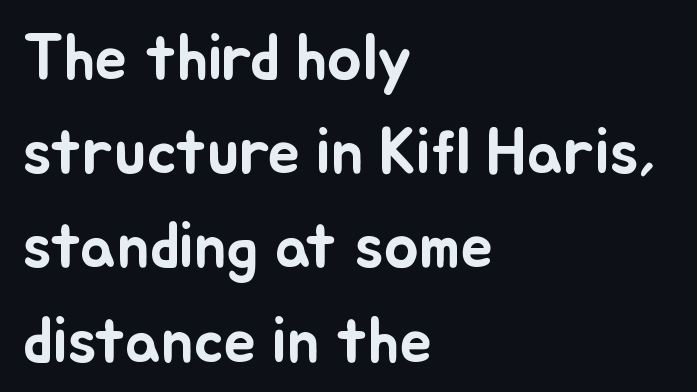
{"italic": "no", "width": "normal", "stroke_contrast": "low", "x_height": "small", "monospaced": "no", "underline": "no", "align": "left", "line_spacing": "normal", "line_spacing_ratio": 1.45, "letter_spacing": "normal", "letter_spacing_em": 0.0, "glyph_px": 65}
